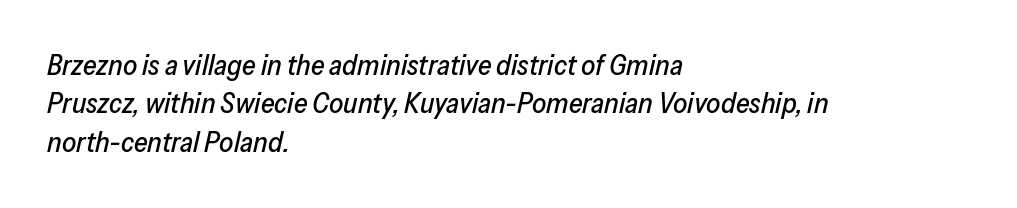
The image shows 28 px text type, italic (leaning right); set left-aligned, normal line spacing (1.37x), normal letter spacing, not underlined; low stroke contrast and a medium x-height.
